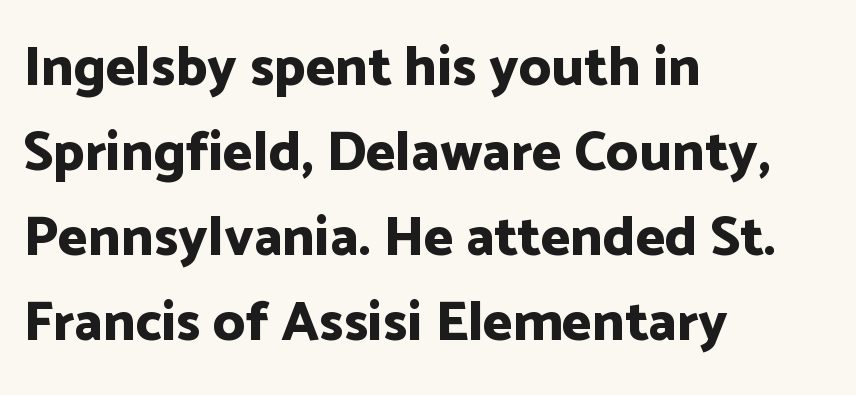
The strip under each line holds only bare page. Default kerning and tracking; the words read as compact shapes. Upright lettering throughout. I'd call this a sans setting — the letters go barefoot. The passage shown is emphatically bold.
